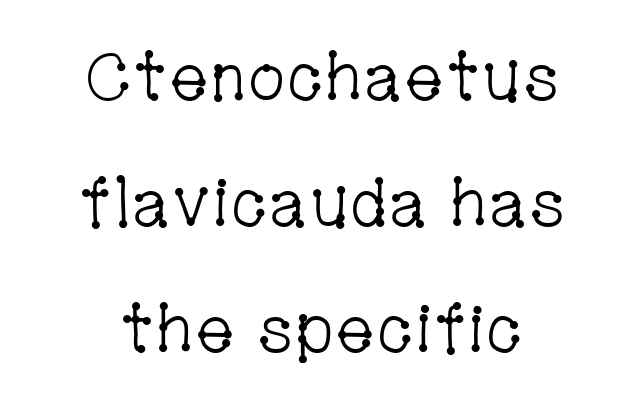
The image shows 68 px light, condensed serif type, upright; set line spacing 1.85x, normal letter spacing, not underlined; low stroke contrast and a medium x-height.
